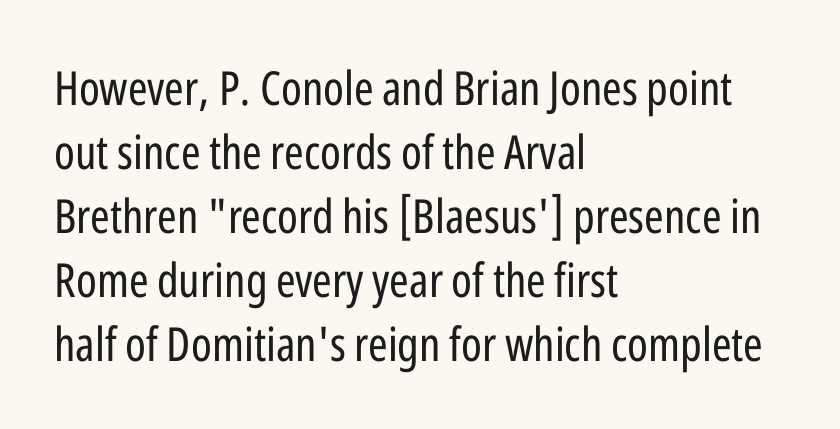
Stroke terminals: plain, sans-serif. The face used here is proportionally spaced, like ordinary book or web type. Layout note: lines flush left. No extra ink here — the face is not bold.
